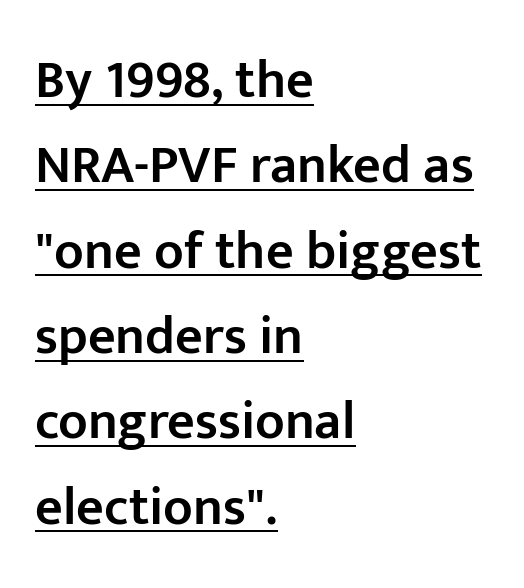
Notice how the stems are strictly vertical — no italics here. Look at the bottom of the vertical strokes: they stop flat, with no serifs. Emphasis is given by a line drawn under the lettering. A typesetter would call this leading conventional body-copy spacing. The letterforms sit shoulder to shoulder at normal distance. Typeset ragged right — the left edge is the straight one.
